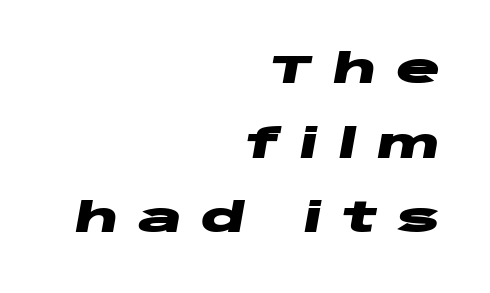
Q: Is the text bold? A: Yes.
Q: Is the text italic (slanted)? A: Yes, it leans right by about 10 degrees.
Q: Is the text underlined? A: No.
Q: How is the paragraph aligned? A: Right-aligned.
Q: Is the spacing between letters normal or unusually wide? A: Unusually wide.
Q: Width (condensed, normal, or wide)? A: Wide.
Q: Stroke contrast? A: Low.
Q: x-height? A: Large.
Q: Monospaced? A: No.
